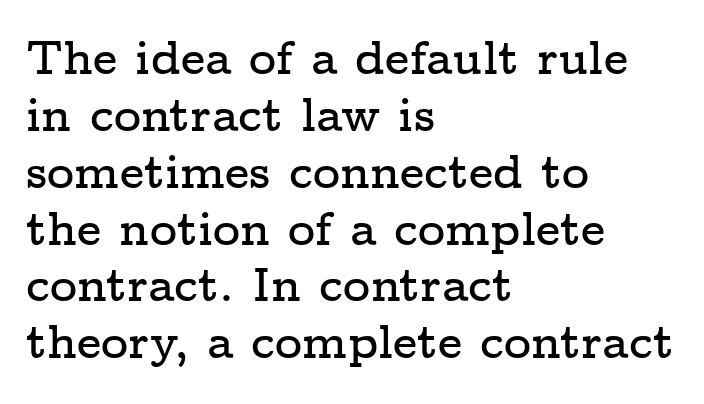
{"serif": "yes", "italic": "no", "width": "wide", "stroke_contrast": "low", "x_height": "medium", "monospaced": "no", "underline": "no", "align": "left", "line_spacing_ratio": 1.21, "letter_spacing": "normal", "letter_spacing_em": 0.0, "glyph_px": 47}
